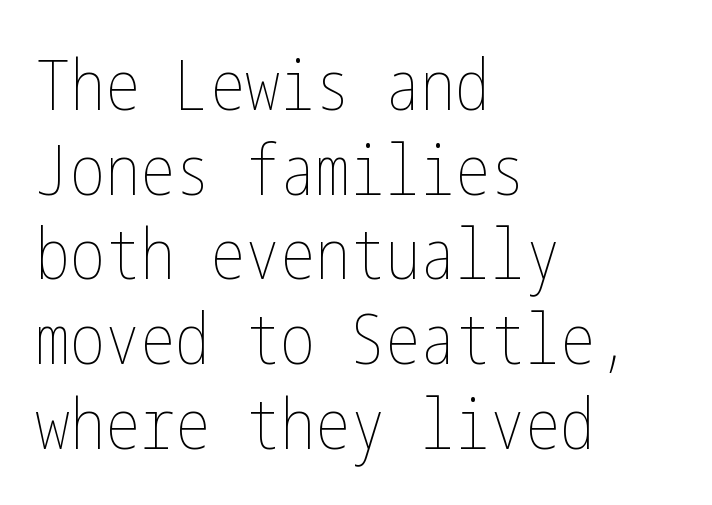
{"italic": "no", "bold": "no", "weight": "thin", "width": "condensed", "stroke_contrast": "low", "x_height": "medium", "underline": "no", "align": "left", "line_spacing_ratio": 1.21, "letter_spacing": "normal", "letter_spacing_em": 0.0, "glyph_px": 70}
